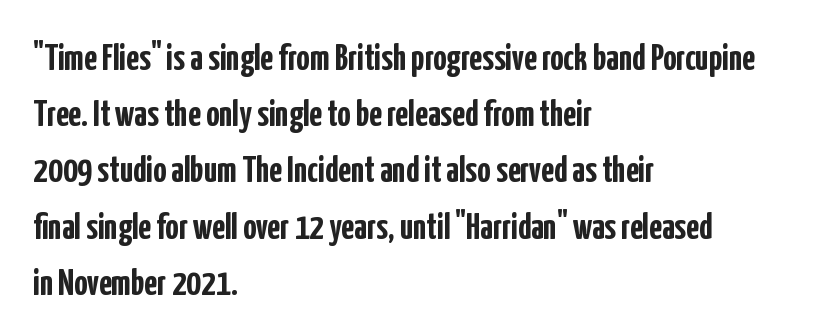
{"serif": "no", "italic": "no", "bold": "yes", "weight": "semibold", "width": "condensed", "stroke_contrast": "low", "x_height": "medium", "monospaced": "no", "underline": "no", "align": "left", "line_spacing": "normal", "line_spacing_ratio": 1.52, "letter_spacing": "normal", "letter_spacing_em": 0.0, "glyph_px": 37}
